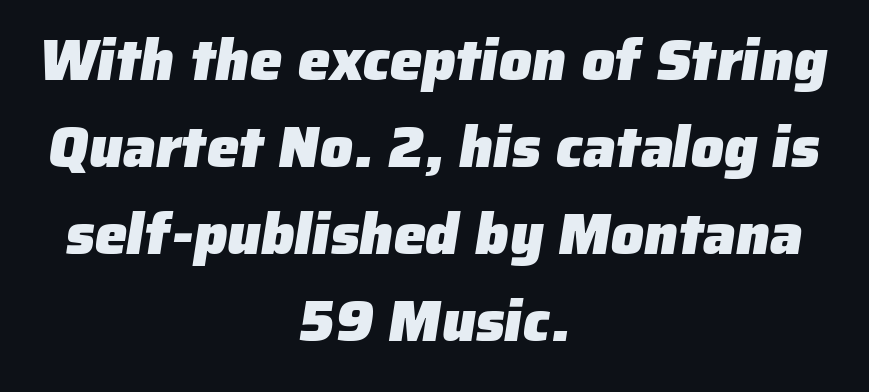
{"serif": "no", "bold": "yes", "weight": "heavy", "width": "normal", "stroke_contrast": "low", "x_height": "medium", "monospaced": "no", "underline": "no", "align": "center", "line_spacing": "normal", "line_spacing_ratio": 1.5, "letter_spacing": "normal", "letter_spacing_em": 0.0, "glyph_px": 58}
